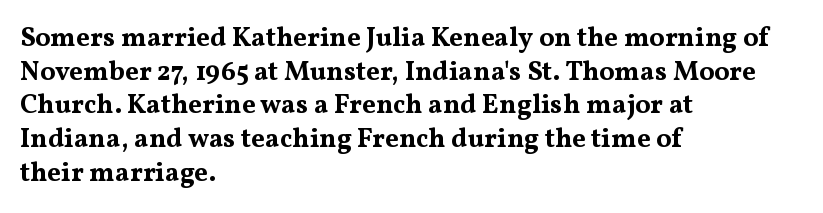
Its strokes are broad and dark, the hallmark of bold type. It's the straight-up-and-down kind of type. Regular leading. Caption: standard tracking, unaltered.
